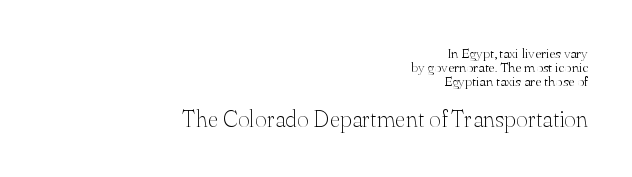
The image shows 23 px text type, upright; set right-aligned, tight line spacing (0.99x), normal letter spacing, not underlined; the second (bottom) block is 1.64x larger.
